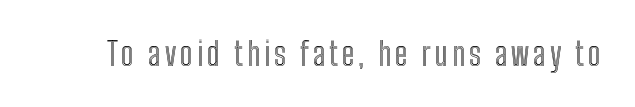
Q: Is the text italic (slanted)? A: No, it is upright.
Q: Is the text underlined? A: No.
Q: Width (condensed, normal, or wide)? A: Condensed.
Q: x-height? A: Medium.
Q: Monospaced? A: No.
